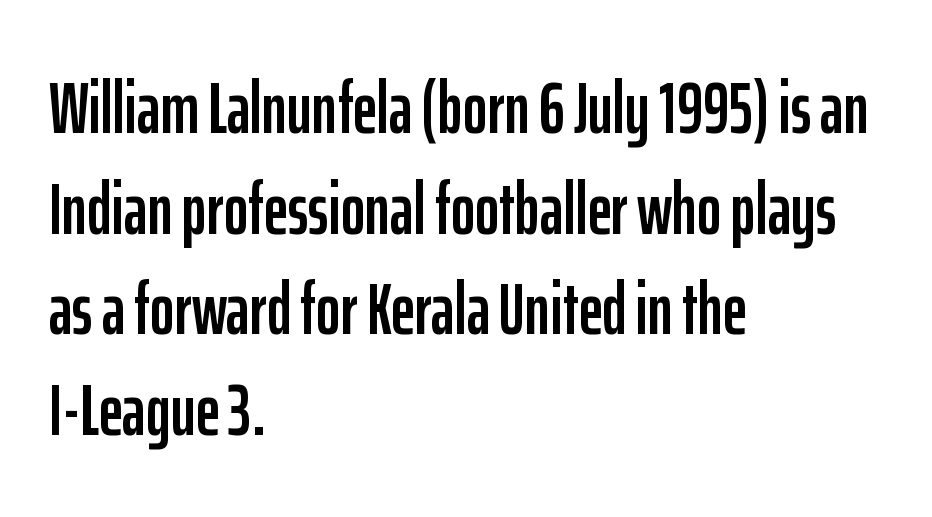
These lines were composed using upright roman letters. A student would call this left alignment; a typographer would say flush left, rag right. The designer went with a sans here, leaving each stem footless. Look at the tracking — it's just the regular setting, nothing added. Summary of vertical rhythm: regular, with standard interline spacing. The rendering uses natural spacing where letterforms have individual widths.
